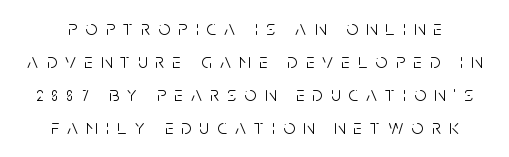
Q: Is the text bold? A: No.
Q: Is the text italic (slanted)? A: No, it is upright.
Q: Is the text underlined? A: No.
Q: Is the spacing between letters normal or unusually wide? A: Unusually wide.
Q: Is the spacing between lines tight, normal or loose? A: Normal.
